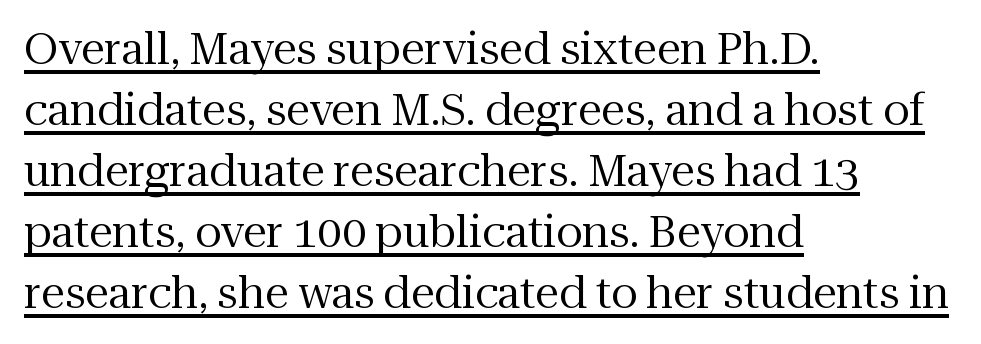
{"serif": "yes", "italic": "no", "bold": "no", "weight": "regular", "width": "normal", "stroke_contrast": "medium", "x_height": "medium", "monospaced": "no", "underline": "yes", "align": "left", "line_spacing": "normal", "line_spacing_ratio": 1.42, "letter_spacing": "normal", "letter_spacing_em": 0.0, "glyph_px": 43}
